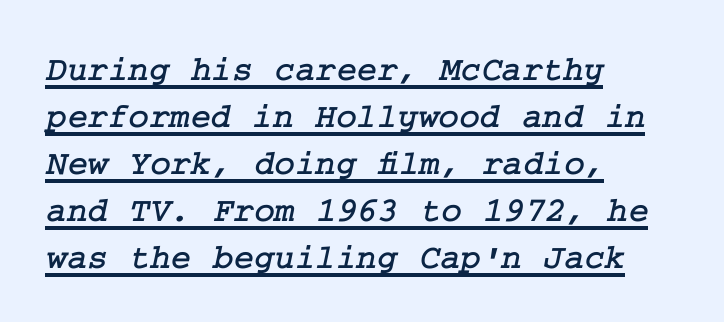
{"serif": "yes", "width": "normal", "stroke_contrast": "low", "x_height": "medium", "underline": "yes", "align": "left", "line_spacing": "normal", "line_spacing_ratio": 1.34, "letter_spacing": "normal", "letter_spacing_em": 0.0, "glyph_px": 35}
